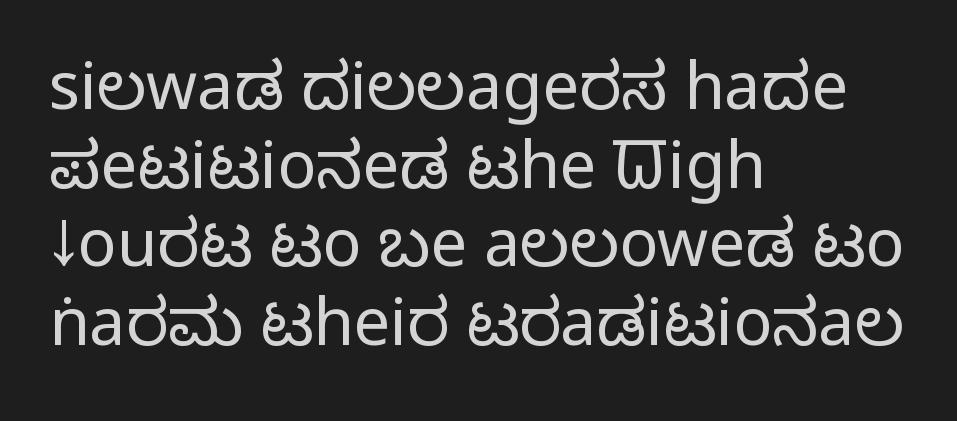
{"serif": "no", "italic": "no", "bold": "no", "weight": "regular", "width": "condensed", "stroke_contrast": "low", "x_height": "large", "monospaced": "no", "underline": "no", "align": "left", "line_spacing_ratio": 1.21, "letter_spacing": "normal", "letter_spacing_em": 0.0, "glyph_px": 65}
